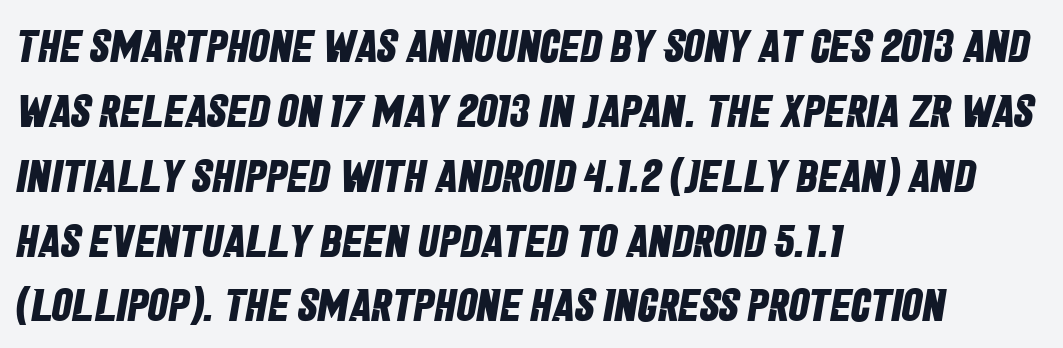
{"serif": "no", "bold": "yes", "weight": "bold", "width": "condensed", "stroke_contrast": "low", "x_height": "large", "monospaced": "no", "underline": "no", "align": "left", "line_spacing": "normal", "line_spacing_ratio": 1.41, "letter_spacing": "normal", "letter_spacing_em": 0.0, "glyph_px": 46}
